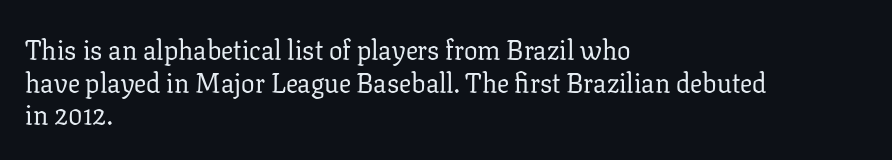
Q: Is the text bold? A: No.
Q: Is the text italic (slanted)? A: No, it is upright.
Q: Is the text underlined? A: No.
Q: How is the paragraph aligned? A: Left-aligned.
Q: Is the spacing between letters normal or unusually wide? A: Normal.
